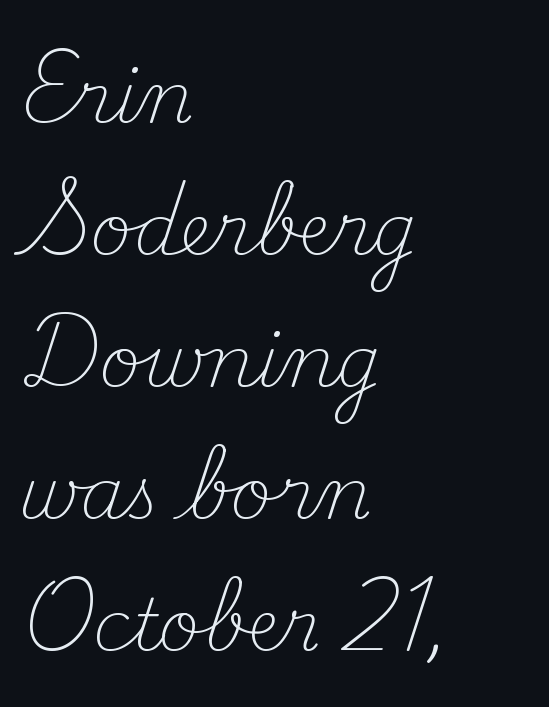
Q: Is the text bold? A: No.
Q: Is the text italic (slanted)? A: Yes.
Q: Is the typeface a serif or a sans-serif typeface? A: Serif.
Q: Is the text underlined? A: No.
Q: How is the paragraph aligned? A: Left-aligned.
Q: Is the spacing between letters normal or unusually wide? A: Normal.
Q: Width (condensed, normal, or wide)? A: Normal.
Q: Stroke contrast? A: Medium.
Q: x-height? A: Small.
Q: Monospaced? A: No.
